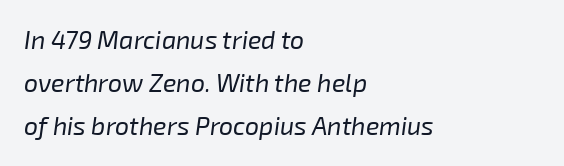
Q: Is the text bold? A: No.
Q: Is the text italic (slanted)? A: Yes, it leans right by about 8 degrees.
Q: Is the text underlined? A: No.
Q: How is the paragraph aligned? A: Left-aligned.
Q: Is the spacing between letters normal or unusually wide? A: Normal.
